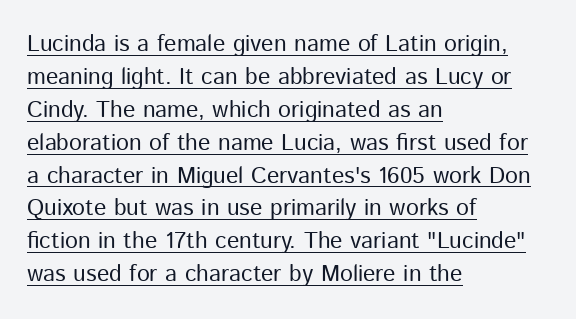
The image shows 23 px text type, upright; set left-aligned, normal line spacing (1.43x), normal letter spacing, underlined.
